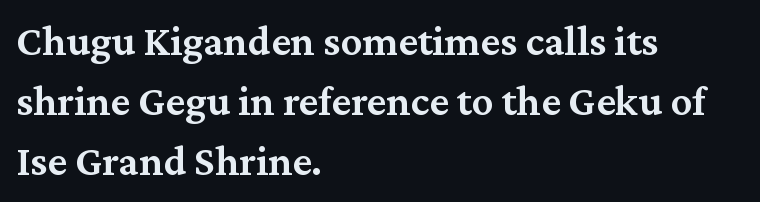
{"serif": "yes", "italic": "no", "bold": "semi", "weight": "semibold", "width": "normal", "stroke_contrast": "medium", "x_height": "medium", "monospaced": "no", "underline": "no", "align": "left", "line_spacing": "normal", "line_spacing_ratio": 1.4, "letter_spacing": "normal", "letter_spacing_em": 0.0, "glyph_px": 43}
